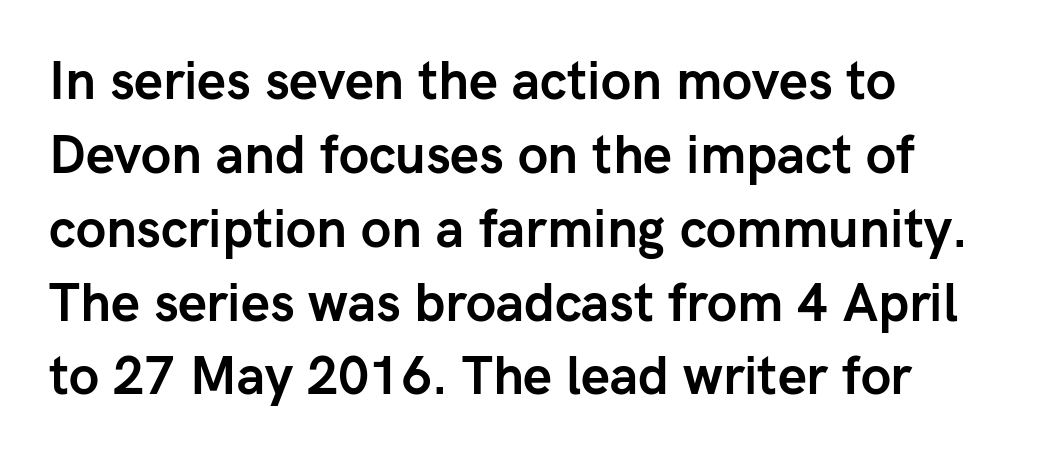
Do the characters align in a grid? No, the font is proportional. Every stem runs plumb, perpendicular to the baseline. The leading is moderate, giving the passage an even texture. A sans-serif font was chosen for this passage. Quick note: underline off.
